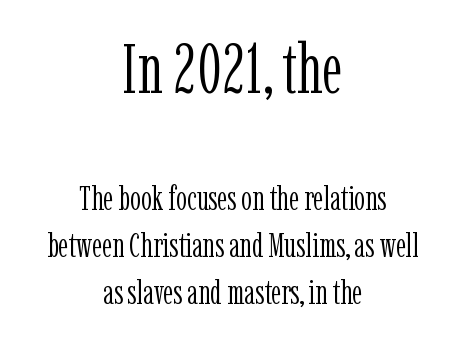
The image shows 69 px light, condensed serif type, upright; set centered, normal line spacing (1.38x), normal letter spacing, not underlined; the first (top) block is 2.03x larger; low stroke contrast and a medium x-height.
